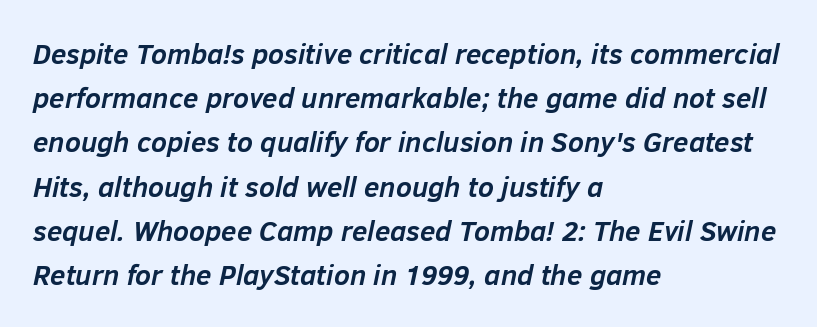
Q: Is the text bold? A: Yes.
Q: Is the text italic (slanted)? A: Yes, it leans right by about 12 degrees.
Q: Is the text underlined? A: No.
Q: How is the paragraph aligned? A: Left-aligned.
Q: Is the spacing between letters normal or unusually wide? A: Normal.
Q: Is the spacing between lines tight, normal or loose? A: Normal.
Q: Width (condensed, normal, or wide)? A: Normal.
Q: Stroke contrast? A: Low.
Q: x-height? A: Medium.
Q: Monospaced? A: No.
